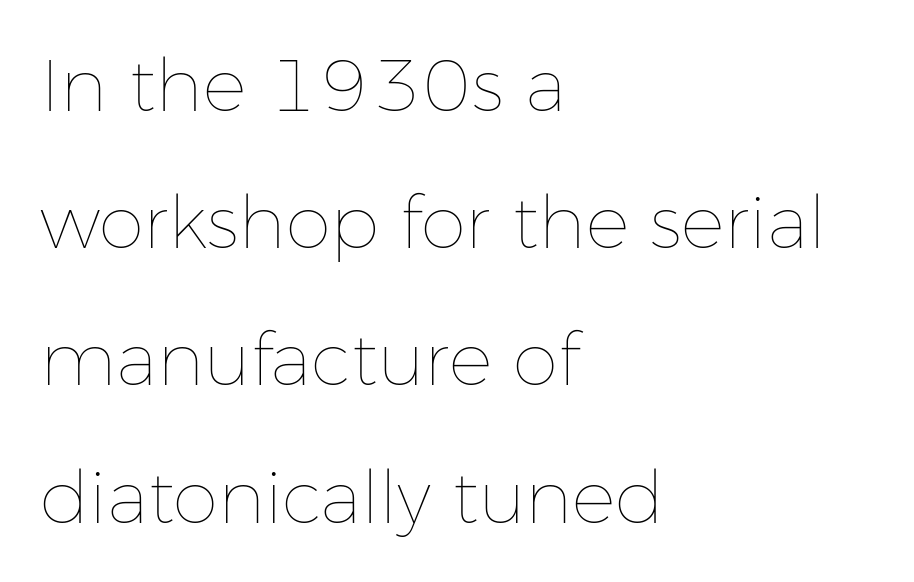
Q: Is the text bold? A: No.
Q: Is the text italic (slanted)? A: No, it is upright.
Q: Is the text underlined? A: No.
Q: How is the paragraph aligned? A: Left-aligned.
Q: Is the spacing between letters normal or unusually wide? A: Normal.
Q: Width (condensed, normal, or wide)? A: Normal.
Q: Stroke contrast? A: Low.
Q: x-height? A: Medium.
Q: Monospaced? A: No.
